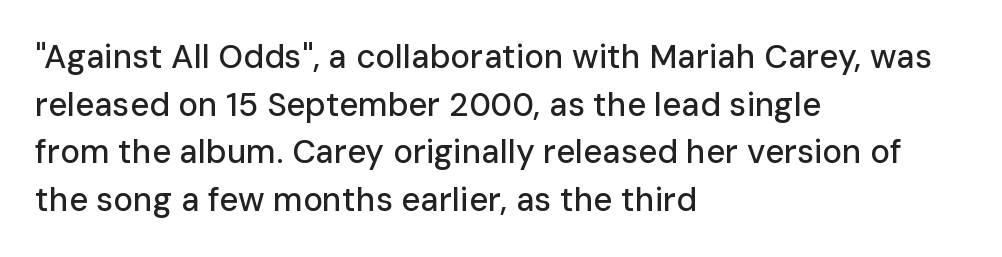
{"serif": "no", "italic": "no", "width": "normal", "stroke_contrast": "low", "x_height": "medium", "monospaced": "no", "underline": "no", "align": "left", "line_spacing": "normal", "line_spacing_ratio": 1.44, "letter_spacing": "normal", "letter_spacing_em": 0.0, "glyph_px": 33}
